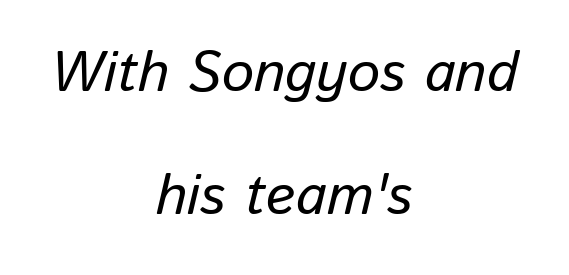
Q: Is the text italic (slanted)? A: Yes, it leans right by about 13 degrees.
Q: Is the text underlined? A: No.
Q: How is the paragraph aligned? A: Centered.
Q: Is the spacing between letters normal or unusually wide? A: Normal.
Q: Is the spacing between lines tight, normal or loose? A: Loose.
Q: Width (condensed, normal, or wide)? A: Normal.
Q: Stroke contrast? A: Low.
Q: x-height? A: Medium.
Q: Monospaced? A: No.
